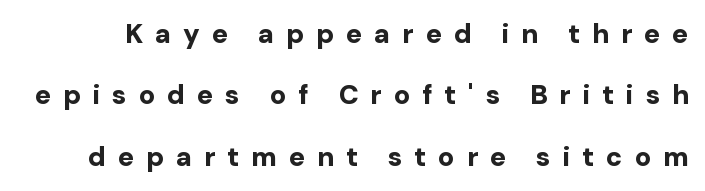
The image shows 27 px bold type, upright; set loose line spacing (2.27x), unusually wide letter spacing (+0.44 em), not underlined.
